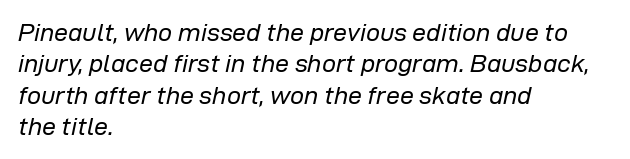
Q: Is the text bold? A: No.
Q: Is the text italic (slanted)? A: Yes, it leans right by about 12 degrees.
Q: Is the text underlined? A: No.
Q: How is the paragraph aligned? A: Left-aligned.
Q: Is the spacing between letters normal or unusually wide? A: Normal.
Q: Is the spacing between lines tight, normal or loose? A: Normal.
